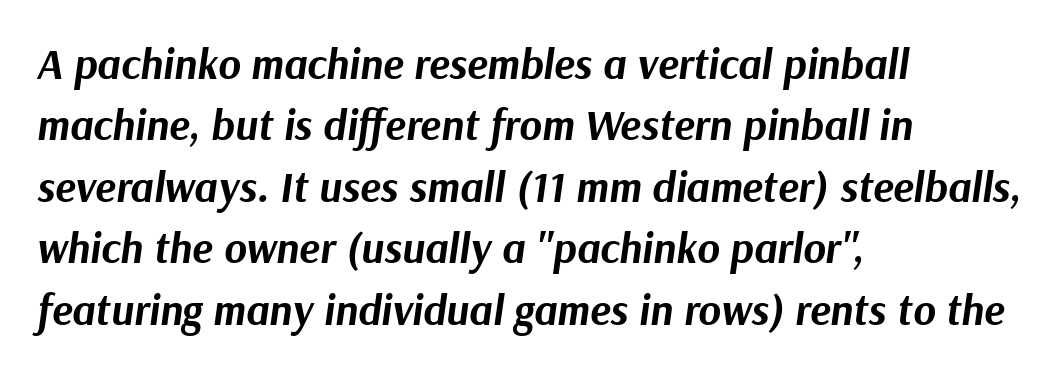
{"italic": "yes", "lean": "right", "slant_degrees": 9, "bold": "yes", "weight": "bold", "width": "normal", "stroke_contrast": "medium", "x_height": "medium", "monospaced": "no", "underline": "no", "align": "left", "line_spacing": "normal", "line_spacing_ratio": 1.43, "letter_spacing": "normal", "letter_spacing_em": 0.0, "glyph_px": 43}
